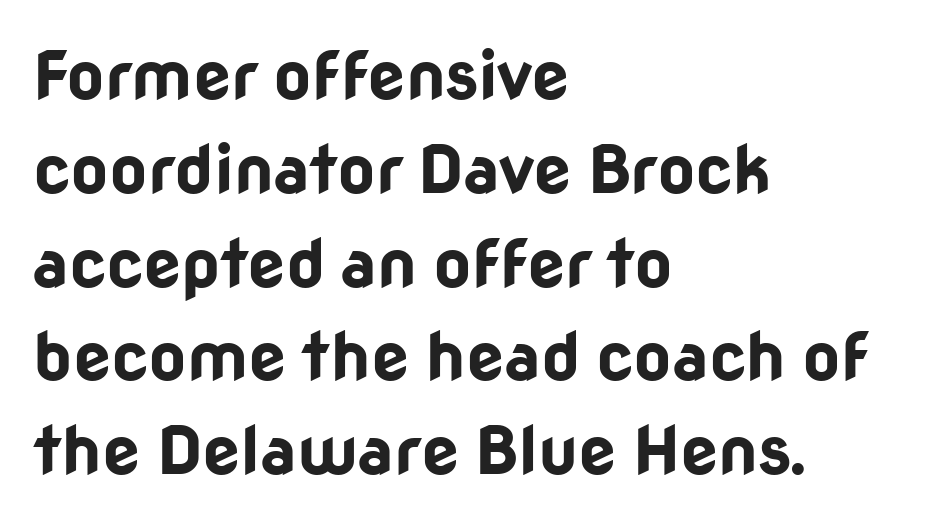
{"serif": "no", "italic": "no", "bold": "yes", "weight": "bold", "width": "normal", "stroke_contrast": "low", "x_height": "medium", "monospaced": "no", "underline": "no", "align": "left", "line_spacing": "normal", "line_spacing_ratio": 1.4, "letter_spacing": "normal", "letter_spacing_em": 0.0, "glyph_px": 67}
